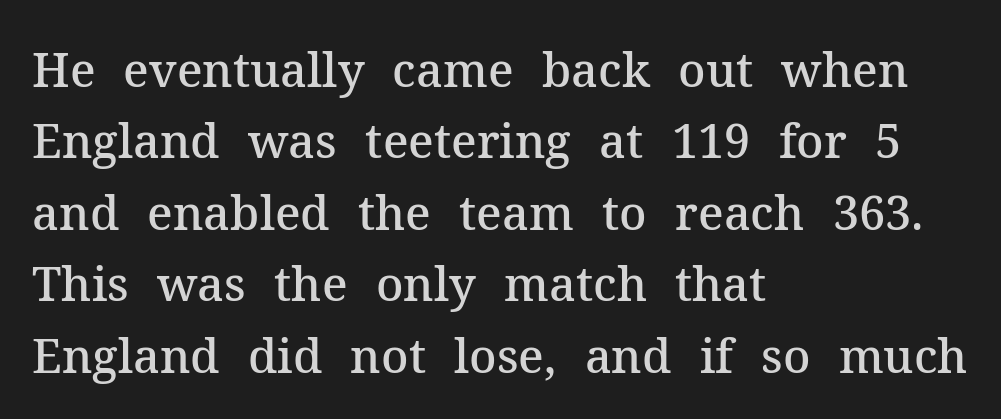
The image shows 47 px semibold serif type, upright; set left-aligned, normal line spacing (1.52x), normal letter spacing, not underlined; medium stroke contrast and a medium x-height.
